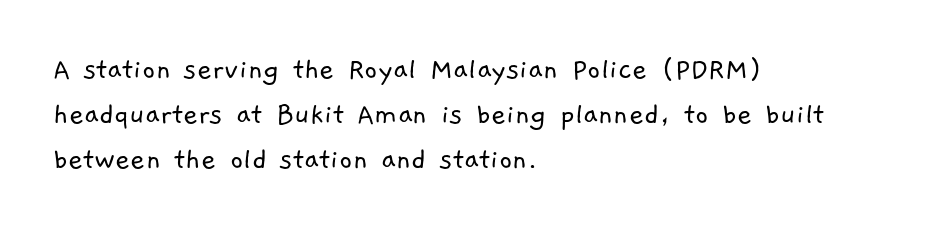
Honestly, the row spacing looks completely unremarkable. Tracking value appears to be zero — textbook default spacing. Clear beneath every line of the passage. Serif or sans? Sans — the stroke terminals are bare. No letter is thick-stroked: the sample isn't bold. Casual observation: everything's shoved over to the left.
